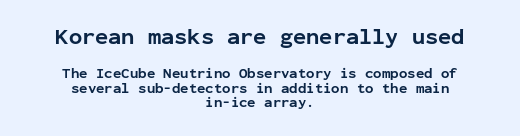
Q: Is the text bold? A: Yes.
Q: Is the text italic (slanted)? A: No, it is upright.
Q: Is the text underlined? A: No.
Q: How is the paragraph aligned? A: Centered.
Q: Is the spacing between letters normal or unusually wide? A: Normal.
Q: Is the spacing between lines tight, normal or loose? A: Tight.
Q: Which block of text is set in a larger size, the first (top) or the second (bottom)? A: The first (top) one.
